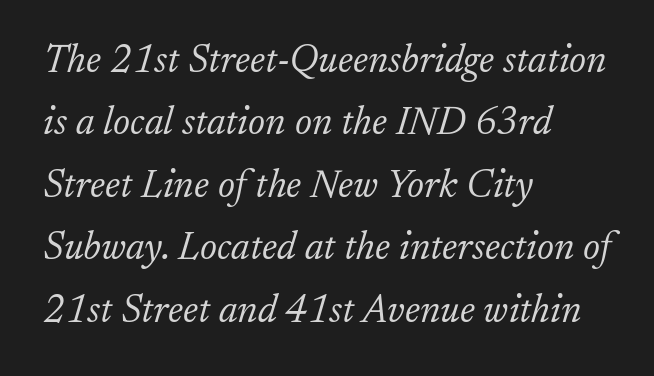
Q: Is the text bold? A: No.
Q: Is the text italic (slanted)? A: Yes, it leans right by about 17 degrees.
Q: Is the typeface a serif or a sans-serif typeface? A: Serif.
Q: Is the text underlined? A: No.
Q: How is the paragraph aligned? A: Left-aligned.
Q: Is the spacing between letters normal or unusually wide? A: Normal.
Q: Is the spacing between lines tight, normal or loose? A: Normal.
Q: Width (condensed, normal, or wide)? A: Normal.
Q: Stroke contrast? A: Low.
Q: x-height? A: Small.
Q: Monospaced? A: No.
